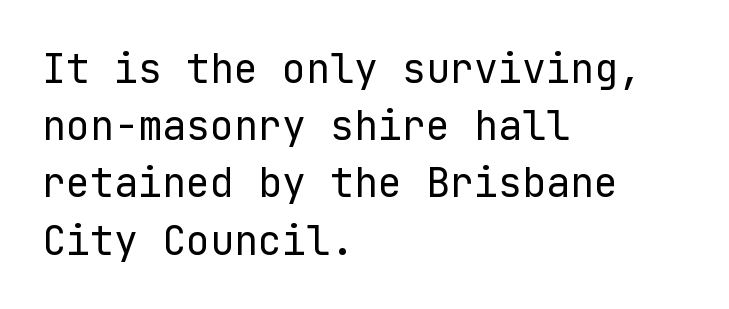
The image shows 40 px regular-weight sans-serif type, upright; set left-aligned, normal line spacing (1.43x), normal letter spacing, not underlined; low stroke contrast and a medium x-height.
